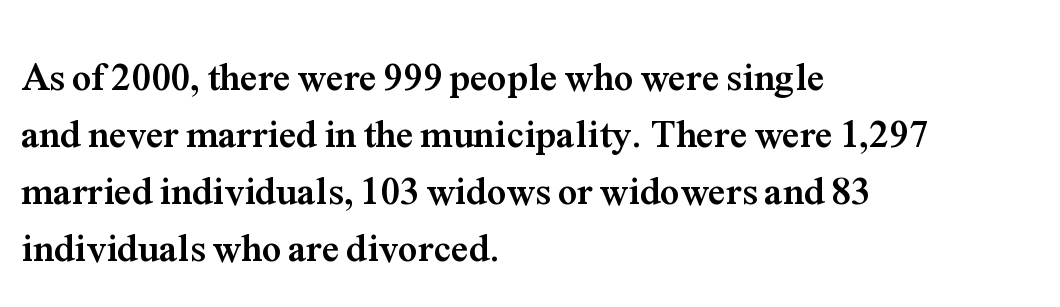
Q: Is the text bold? A: Yes.
Q: Is the text italic (slanted)? A: No, it is upright.
Q: Is the typeface a serif or a sans-serif typeface? A: Serif.
Q: Is the text underlined? A: No.
Q: How is the paragraph aligned? A: Left-aligned.
Q: Is the spacing between letters normal or unusually wide? A: Normal.
Q: Is the spacing between lines tight, normal or loose? A: Normal.
Q: Width (condensed, normal, or wide)? A: Normal.
Q: Stroke contrast? A: Medium.
Q: x-height? A: Medium.
Q: Monospaced? A: No.
